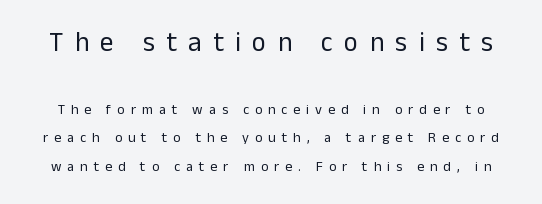
Q: Is the text bold? A: No.
Q: Is the text italic (slanted)? A: No, it is upright.
Q: Is the text underlined? A: No.
Q: Is the spacing between letters normal or unusually wide? A: Unusually wide.
Q: Is the spacing between lines tight, normal or loose? A: Loose.
Q: Which block of text is set in a larger size, the first (top) or the second (bottom)? A: The first (top) one.
